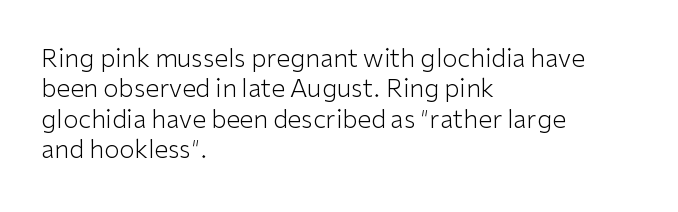
{"italic": "no", "bold": "no", "underline": "no", "align": "left", "line_spacing_ratio": 1.22, "letter_spacing": "normal", "letter_spacing_em": 0.0, "glyph_px": 25}
